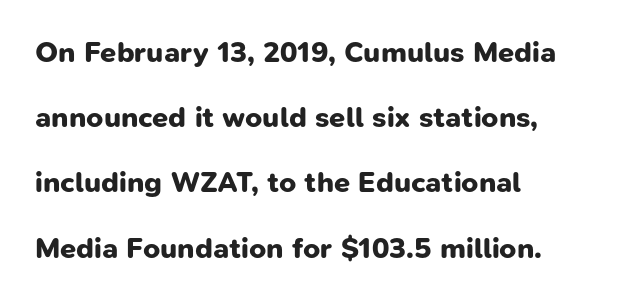
Leftover space on each line is placed entirely after the last word. Descenders are the only things crossing below the line. In terms of letterform style, serifs are entirely absent. Caption: standard tracking, unaltered. These words are printed bold, with thick strokes throughout.
